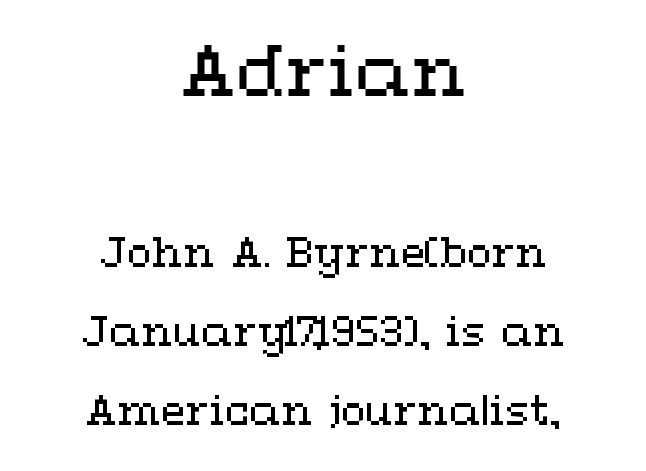
{"italic": "no", "bold": "no", "weight": "regular", "width": "wide", "stroke_contrast": "medium", "x_height": "medium", "monospaced": "no", "underline": "no", "align": "center", "line_spacing": "loose", "line_spacing_ratio": 1.98, "letter_spacing": "normal", "letter_spacing_em": 0.0, "larger_block": "first", "size_ratio": 1.75, "glyph_px": 70}
